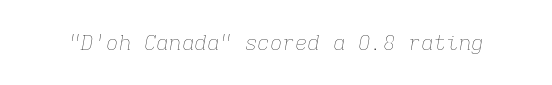
Q: Is the text bold? A: No.
Q: Is the text italic (slanted)? A: Yes, it leans right by about 9 degrees.
Q: Is the text underlined? A: No.
Q: Is the spacing between letters normal or unusually wide? A: Normal.
